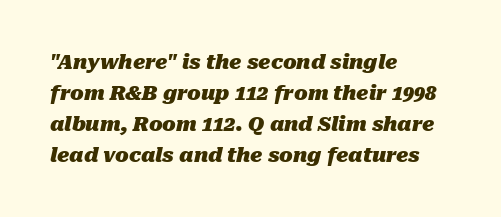
Q: Is the text bold? A: Yes.
Q: Is the text italic (slanted)? A: Yes, it leans right by about 10 degrees.
Q: Is the text underlined? A: No.
Q: How is the paragraph aligned? A: Left-aligned.
Q: Is the spacing between letters normal or unusually wide? A: Normal.
Q: Is the spacing between lines tight, normal or loose? A: Normal.
